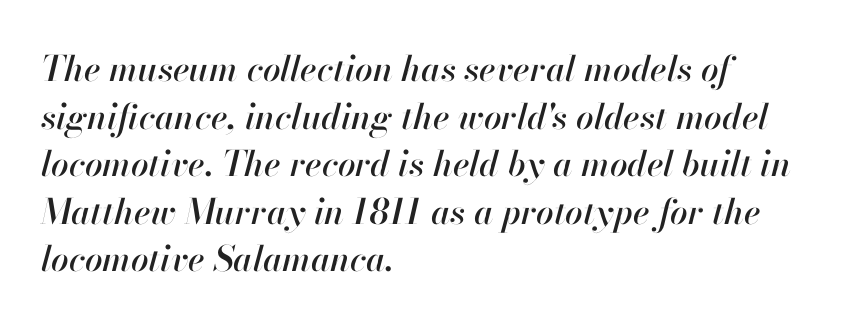
The image shows 35 px text type, italic (leaning right); set left-aligned, normal line spacing (1.36x), normal letter spacing, not underlined; high stroke contrast and a small x-height.
